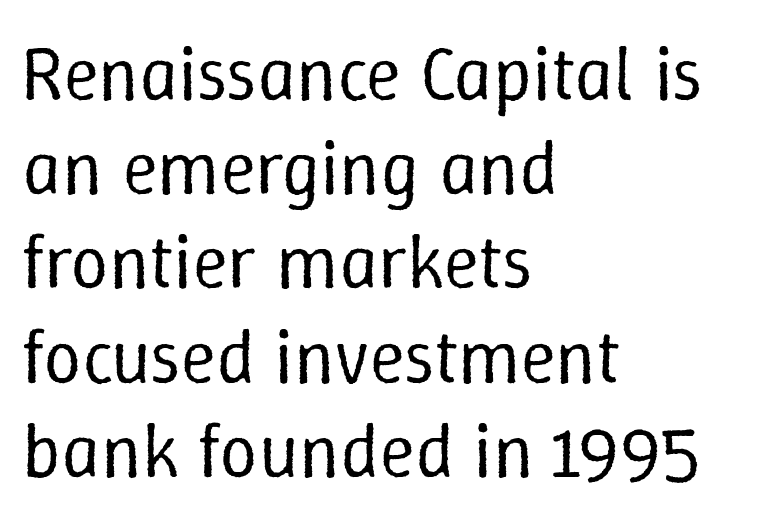
The image shows 76 px regular-weight type, upright; set left-aligned, line spacing 1.24x, normal letter spacing, not underlined; low stroke contrast and a medium x-height.
